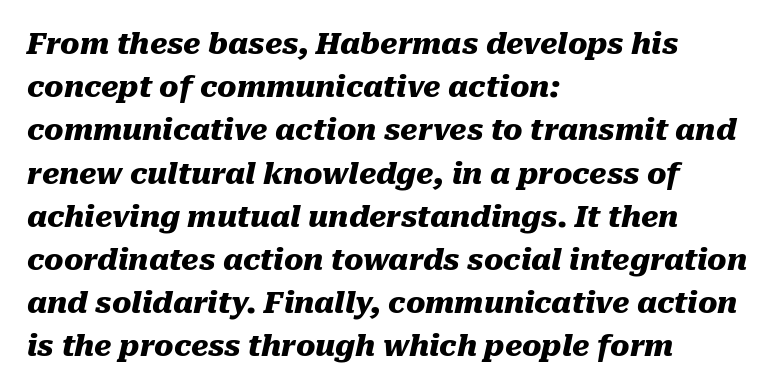
{"italic": "yes", "lean": "right", "slant_degrees": 10, "bold": "yes", "weight": "heavy", "width": "normal", "stroke_contrast": "medium", "x_height": "medium", "monospaced": "no", "underline": "no", "align": "left", "line_spacing": "normal", "line_spacing_ratio": 1.49, "letter_spacing": "normal", "letter_spacing_em": 0.0, "glyph_px": 29}
